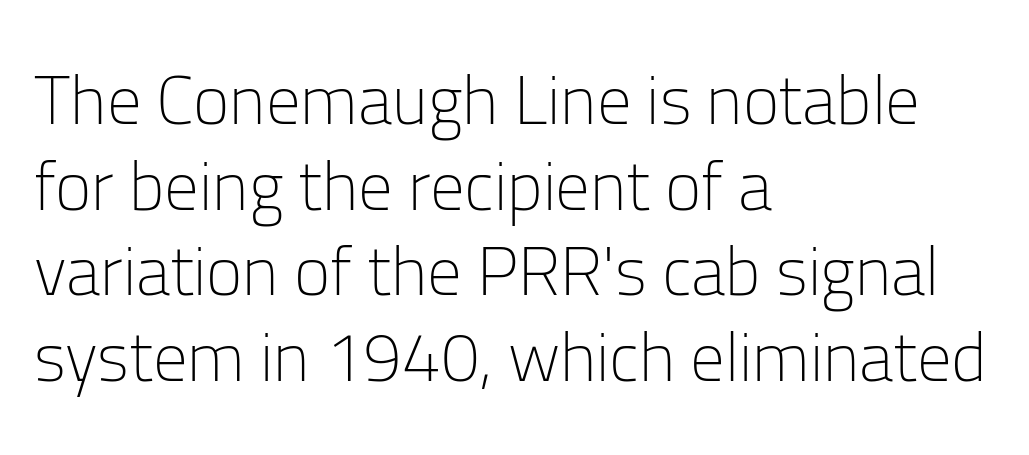
The image shows 69 px light sans-serif type, upright; set left-aligned, line spacing 1.24x, normal letter spacing, not underlined; low stroke contrast and a medium x-height.
